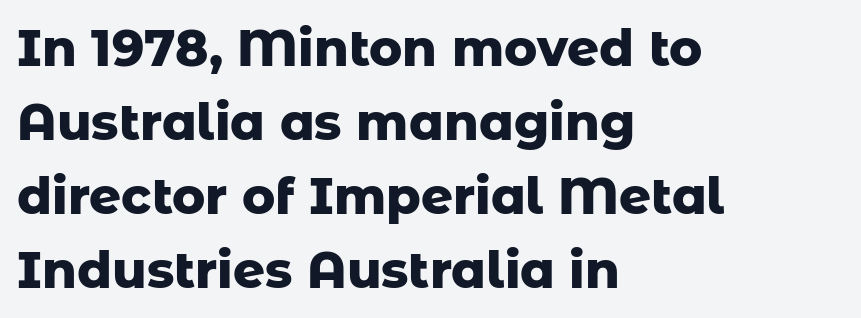
Q: Is the text bold? A: Yes.
Q: Is the text italic (slanted)? A: No, it is upright.
Q: Is the typeface a serif or a sans-serif typeface? A: Sans-serif.
Q: Is the text underlined? A: No.
Q: How is the paragraph aligned? A: Left-aligned.
Q: Is the spacing between letters normal or unusually wide? A: Normal.
Q: Is the spacing between lines tight, normal or loose? A: Normal.
Q: Width (condensed, normal, or wide)? A: Normal.
Q: Stroke contrast? A: Low.
Q: x-height? A: Medium.
Q: Monospaced? A: No.
